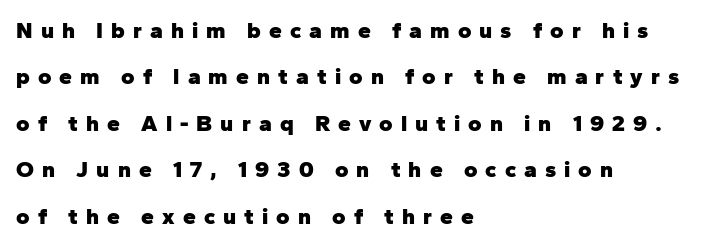
{"italic": "no", "bold": "yes", "underline": "no", "align": "left", "line_spacing": "loose", "line_spacing_ratio": 2.02, "letter_spacing": "wide", "letter_spacing_em": 0.35, "glyph_px": 23}
